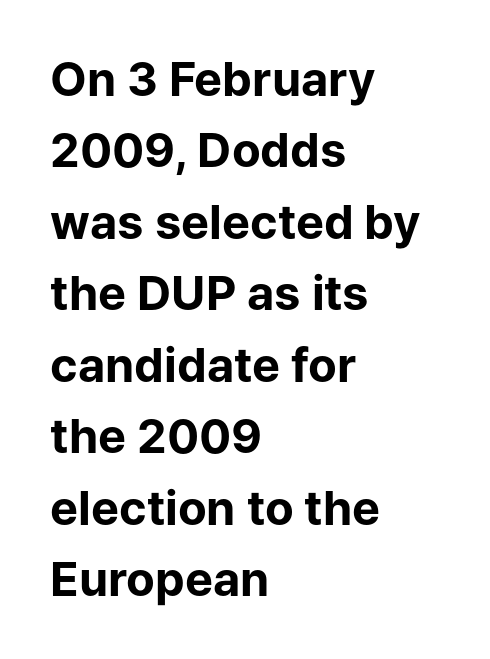
{"serif": "no", "italic": "no", "bold": "yes", "weight": "bold", "width": "normal", "stroke_contrast": "low", "x_height": "medium", "monospaced": "no", "underline": "no", "align": "left", "line_spacing": "normal", "line_spacing_ratio": 1.52, "letter_spacing": "normal", "letter_spacing_em": 0.0, "glyph_px": 47}
